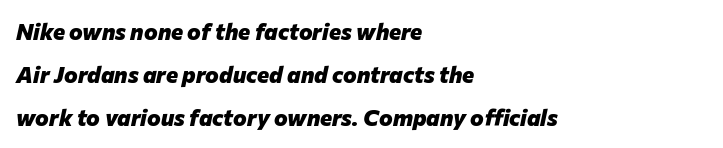
The image shows 23 px bold type, italic (leaning right); set left-aligned, line spacing 1.88x, normal letter spacing, not underlined.
